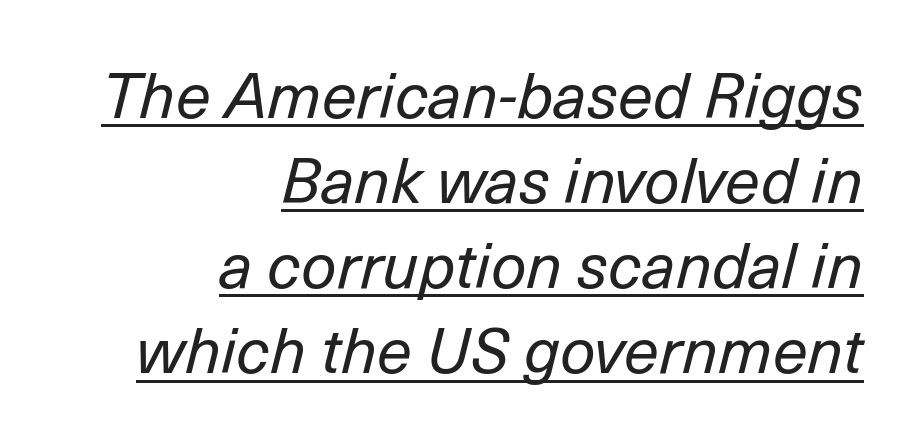
{"italic": "yes", "lean": "right", "slant_degrees": 14, "bold": "no", "weight": "regular", "width": "normal", "stroke_contrast": "low", "x_height": "medium", "monospaced": "no", "underline": "yes", "align": "right", "line_spacing": "normal", "line_spacing_ratio": 1.35, "letter_spacing": "normal", "letter_spacing_em": 0.0, "glyph_px": 63}
